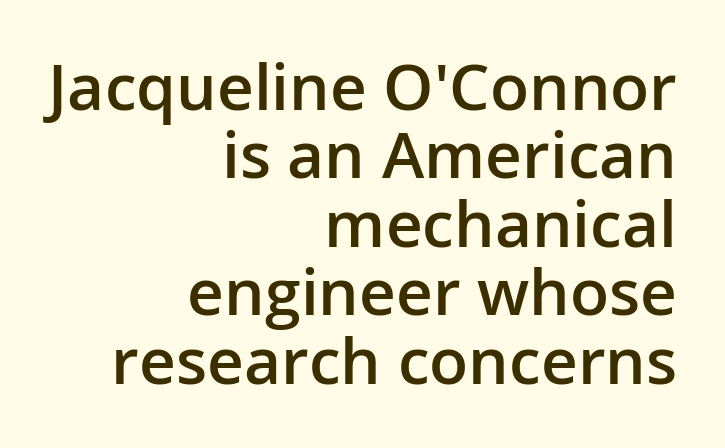
The face used here is a sans, in the tradition of grotesques and geometrics. Letters rest on an invisible, unmarked baseline. The axis of the letterforms is exactly vertical. This sample uses plain, unmodified letter spacing. Is there much room between lines? No — they nearly touch. A somewhat darkened texture: the type is semibold rather than bold.
